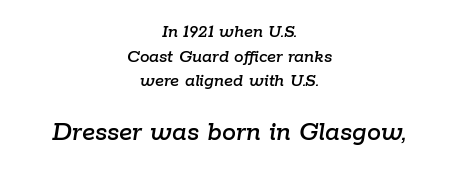
The image shows 28 px text type, italic (leaning right); set centered, normal line spacing (1.3x), normal letter spacing, not underlined; the second (bottom) block is 1.47x larger; low stroke contrast and a medium x-height.
